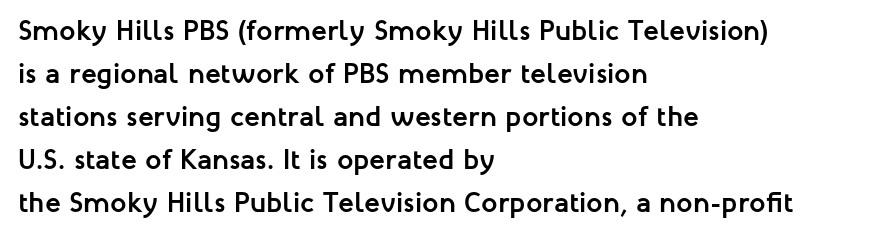
{"serif": "no", "italic": "no", "bold": "yes", "weight": "semibold", "width": "normal", "stroke_contrast": "low", "x_height": "medium", "monospaced": "no", "underline": "no", "align": "left", "line_spacing": "normal", "line_spacing_ratio": 1.48, "letter_spacing": "normal", "letter_spacing_em": 0.0, "glyph_px": 29}
